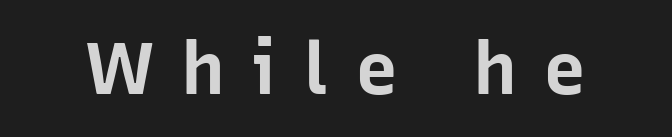
Strokes here are thick enough to call this a true bold. Style check: upright. The gaps between neighbouring characters are conspicuously large. Nobody drew a line under any word here.
